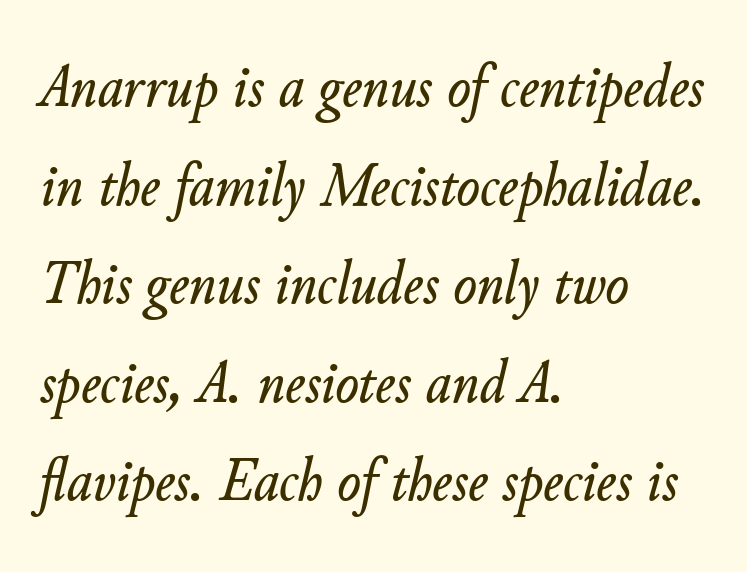
Q: Is the text italic (slanted)? A: Yes, it leans right by about 11 degrees.
Q: Is the text underlined? A: No.
Q: How is the paragraph aligned? A: Left-aligned.
Q: Is the spacing between letters normal or unusually wide? A: Normal.
Q: Is the spacing between lines tight, normal or loose? A: Normal.
Q: Width (condensed, normal, or wide)? A: Normal.
Q: Stroke contrast? A: Low.
Q: x-height? A: Small.
Q: Monospaced? A: No.
